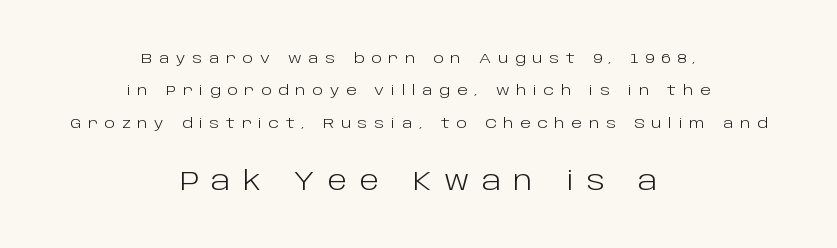
{"italic": "no", "bold": "no", "underline": "no", "align": "center", "line_spacing": "loose", "line_spacing_ratio": 2.31, "letter_spacing": "wide", "letter_spacing_em": 0.48, "larger_block": "second", "size_ratio": 1.86, "glyph_px": 26}
